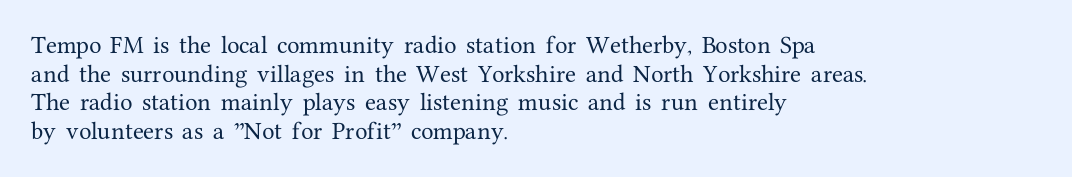
Every character sits straight up, as roman type does. The glyphs are unaccompanied by any horizontal stroke below them. Normally led — the rows are evenly, conventionally spaced. If you drew a ruler down the left edge, every line would touch it. The type is set solid horizontally, with unmodified tracking.
